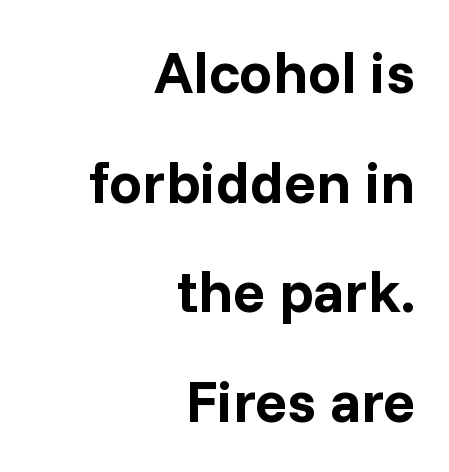
Q: Is the text bold? A: Yes.
Q: Is the text italic (slanted)? A: No, it is upright.
Q: Is the typeface a serif or a sans-serif typeface? A: Sans-serif.
Q: Is the text underlined? A: No.
Q: How is the paragraph aligned? A: Right-aligned.
Q: Is the spacing between letters normal or unusually wide? A: Normal.
Q: Width (condensed, normal, or wide)? A: Normal.
Q: Stroke contrast? A: Low.
Q: x-height? A: Medium.
Q: Monospaced? A: No.
